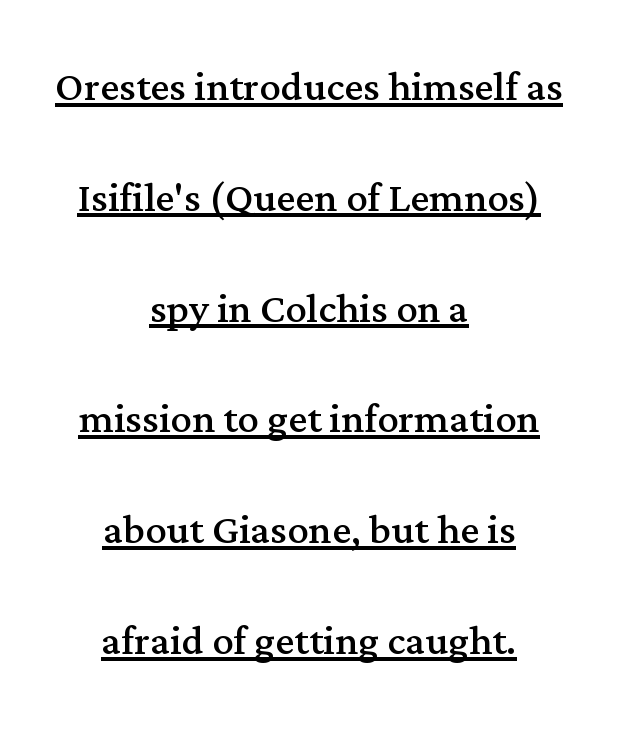
{"serif": "yes", "italic": "no", "bold": "no", "weight": "regular", "width": "normal", "stroke_contrast": "medium", "x_height": "medium", "monospaced": "no", "underline": "yes", "align": "center", "line_spacing": "loose", "line_spacing_ratio": 2.09, "letter_spacing": "normal", "letter_spacing_em": 0.0, "glyph_px": 53}
